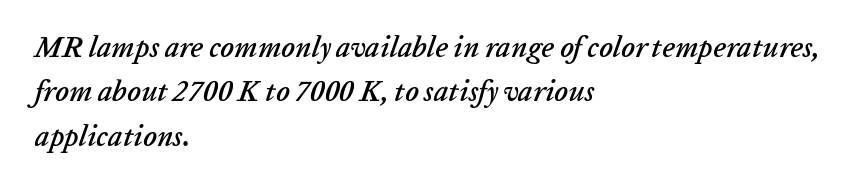
Q: Is the text italic (slanted)? A: Yes, it leans right by about 20 degrees.
Q: Is the text underlined? A: No.
Q: How is the paragraph aligned? A: Left-aligned.
Q: Is the spacing between letters normal or unusually wide? A: Normal.
Q: Is the spacing between lines tight, normal or loose? A: Normal.
Q: Width (condensed, normal, or wide)? A: Normal.
Q: Stroke contrast? A: Low.
Q: x-height? A: Medium.
Q: Monospaced? A: No.
